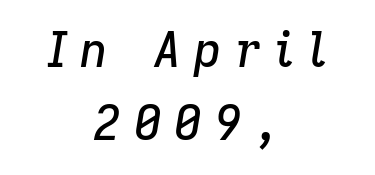
Is this a fixed-width face? No — the glyphs have proportional, varying widths. Whoever set this chose a conventional vertical rhythm. Would a proofreader flag this as italicized? Yes. A centered setting, common on invitations and titles, is used for this passage.
